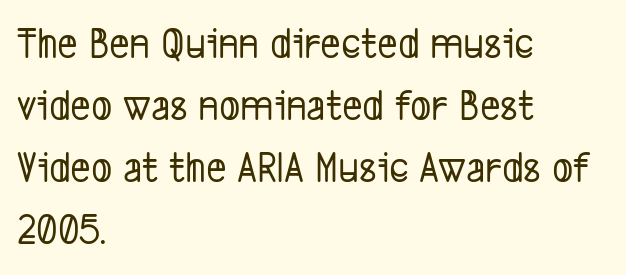
Plain, unruled lines of type. Do the characters align in a grid? No, the font is proportional. Leftover space on each line is placed entirely after the last word. The rows are spaced the way most documents space them.
